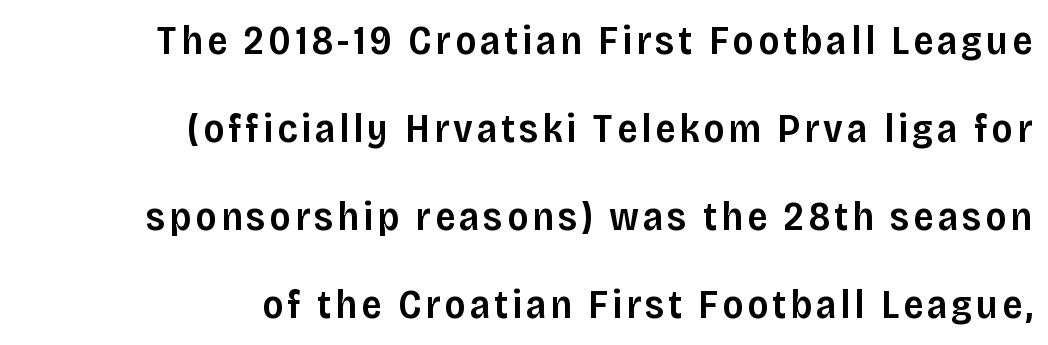
The image shows 40 px semibold sans-serif type, upright; set right-aligned, loose line spacing (2.2x), not underlined; low stroke contrast and a large x-height.
